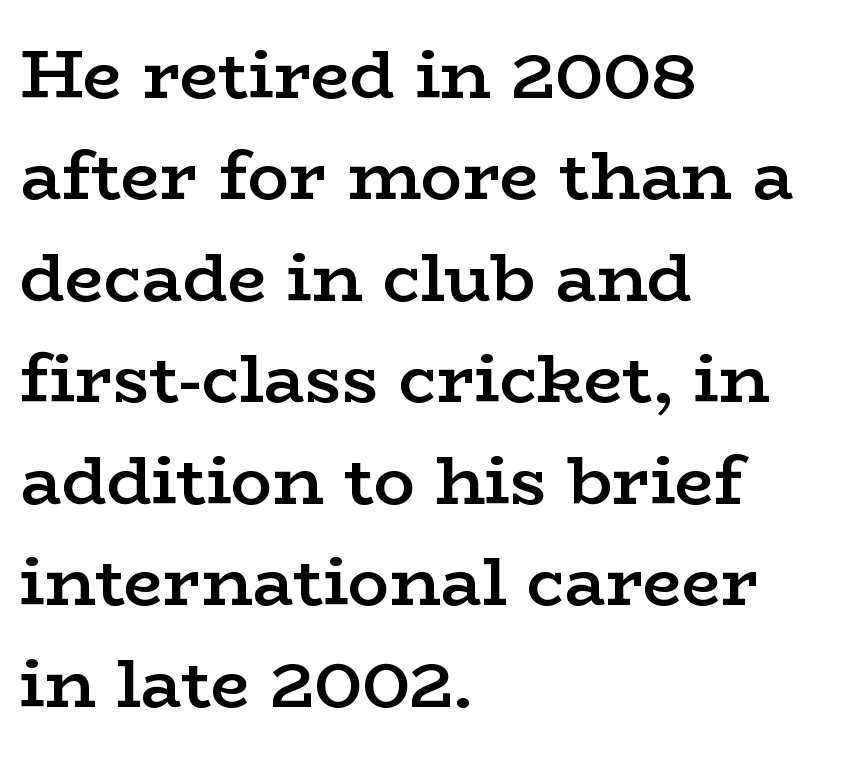
{"serif": "yes", "italic": "no", "bold": "semi", "weight": "semibold", "width": "wide", "stroke_contrast": "low", "x_height": "medium", "monospaced": "no", "underline": "no", "align": "left", "line_spacing": "normal", "line_spacing_ratio": 1.47, "letter_spacing": "normal", "letter_spacing_em": 0.0, "glyph_px": 69}
